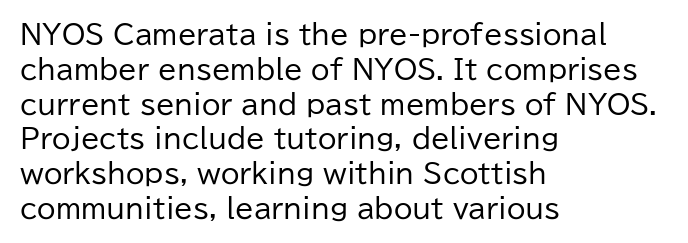
{"italic": "no", "bold": "no", "underline": "no", "align": "left", "line_spacing": "normal", "line_spacing_ratio": 1.29, "letter_spacing": "normal", "letter_spacing_em": 0.0, "glyph_px": 27}
